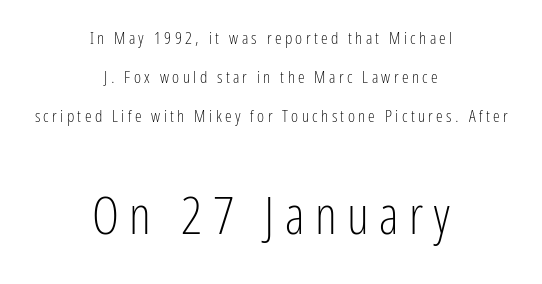
{"serif": "no", "italic": "no", "bold": "no", "weight": "light", "width": "condensed", "stroke_contrast": "low", "x_height": "medium", "monospaced": "no", "underline": "no", "align": "center", "line_spacing": "loose", "line_spacing_ratio": 2.3, "letter_spacing": "wide", "letter_spacing_em": 0.2, "larger_block": "second", "size_ratio": 3.06, "glyph_px": 52}
